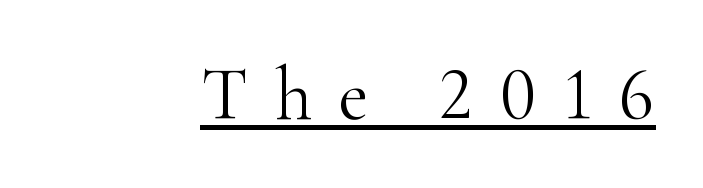
Each line ends at the same right margin while the left side varies. Classification — serif. Vertical strokes here are truly vertical. Spacing verdict: proportional, widths tailored to each character. The words here are underlined.
